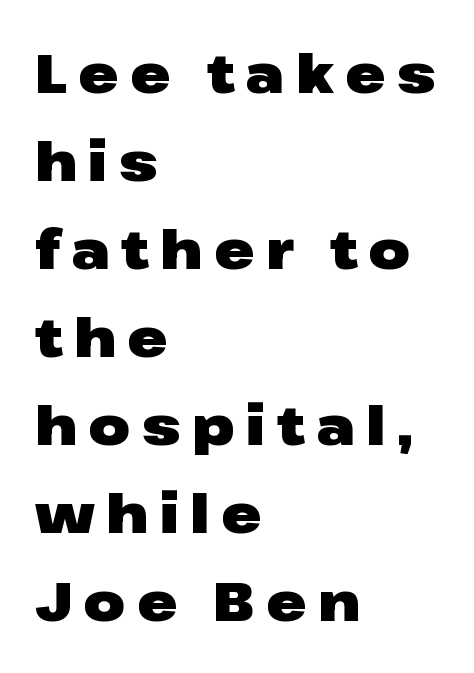
{"serif": "no", "italic": "no", "bold": "yes", "weight": "heavy", "width": "wide", "stroke_contrast": "low", "x_height": "medium", "monospaced": "no", "underline": "no", "align": "left", "line_spacing": "normal", "line_spacing_ratio": 1.63, "letter_spacing": "wide", "letter_spacing_em": 0.21, "glyph_px": 54}
